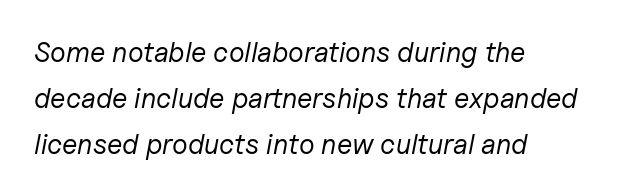
The image shows 28 px regular-weight type, italic (leaning right); set left-aligned, normal line spacing (1.64x), normal letter spacing, not underlined; low stroke contrast and a medium x-height.
